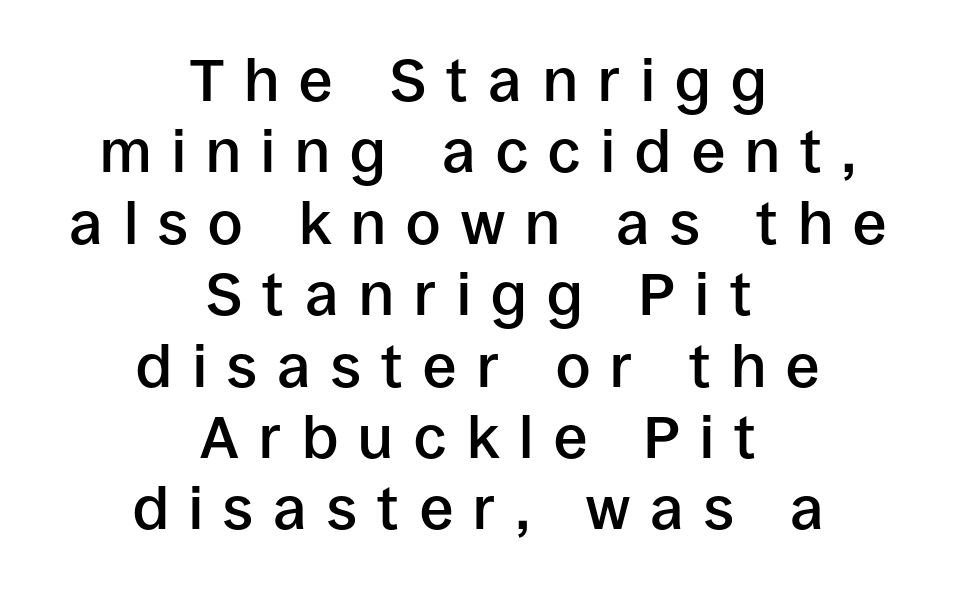
{"serif": "no", "italic": "no", "bold": "semi", "weight": "semibold", "width": "normal", "stroke_contrast": "low", "x_height": "large", "monospaced": "no", "underline": "no", "align": "center", "line_spacing_ratio": 1.19, "letter_spacing": "wide", "letter_spacing_em": 0.34, "glyph_px": 60}
